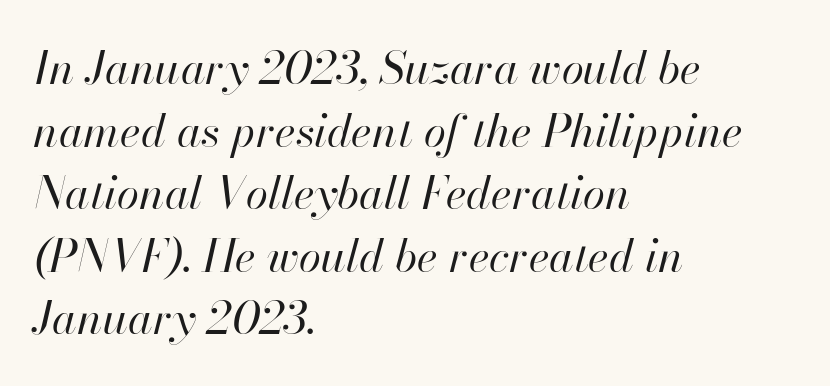
Each stroke keeps to a modest, everyday thickness or less. Compared with typical body copy, the letter spacing here is the same. Summary of vertical rhythm: regular, with standard interline spacing. Does the lettering tilt? It does — this is italic.
